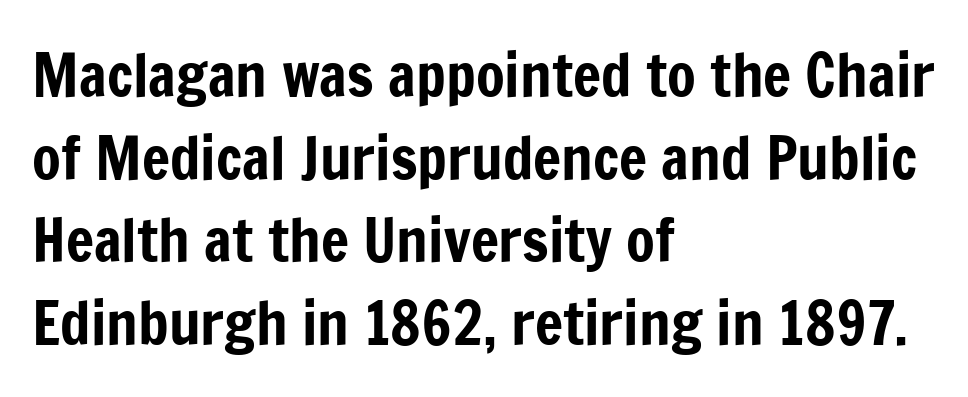
{"serif": "no", "italic": "no", "width": "condensed", "stroke_contrast": "low", "x_height": "medium", "monospaced": "no", "underline": "no", "align": "left", "line_spacing": "normal", "line_spacing_ratio": 1.4, "letter_spacing": "normal", "letter_spacing_em": 0.0, "glyph_px": 59}
